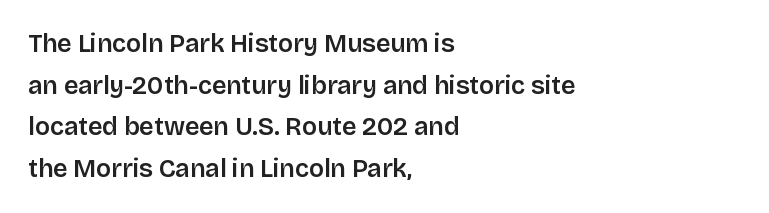
Q: Is the text bold? A: Semi-bold.
Q: Is the text italic (slanted)? A: No, it is upright.
Q: Is the text underlined? A: No.
Q: How is the paragraph aligned? A: Left-aligned.
Q: Is the spacing between letters normal or unusually wide? A: Normal.
Q: Is the spacing between lines tight, normal or loose? A: Normal.
